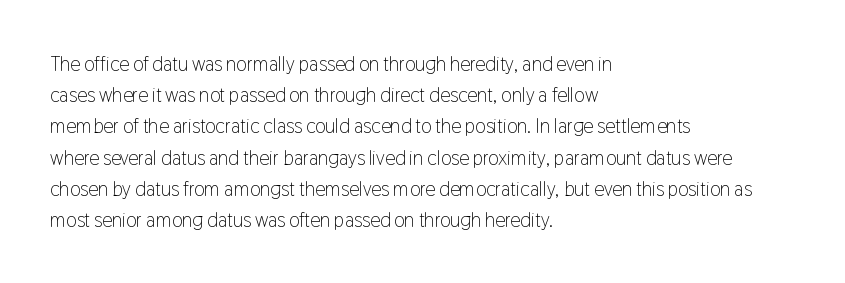
Between one letter and the next there's only the usual sliver of space. Letters rest on an invisible, unmarked baseline. Does the copy run flush right? No — it runs flush left. Nothing heavy about these letters — not bold at all.
